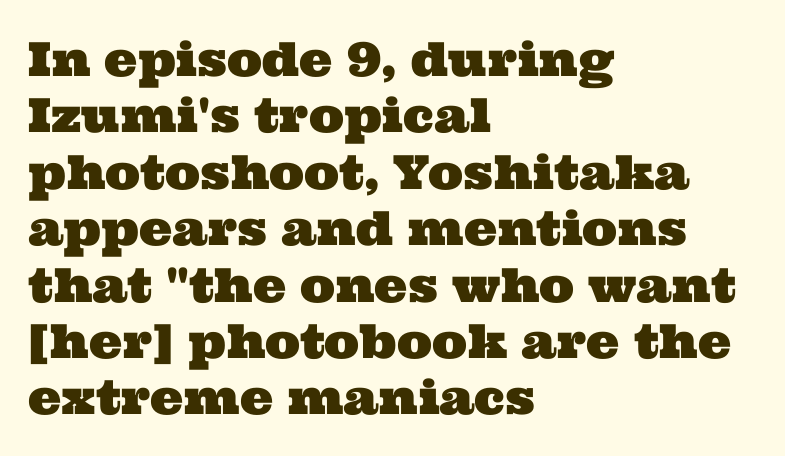
Spacing between characters is what you'd get straight out of the box. Typographically, this falls in the serif category. Character widths vary here, with narrow letters taking less room than wide ones. Only glyphs here, with clear space below each row. All the whitespace from short lines collects on the right.
